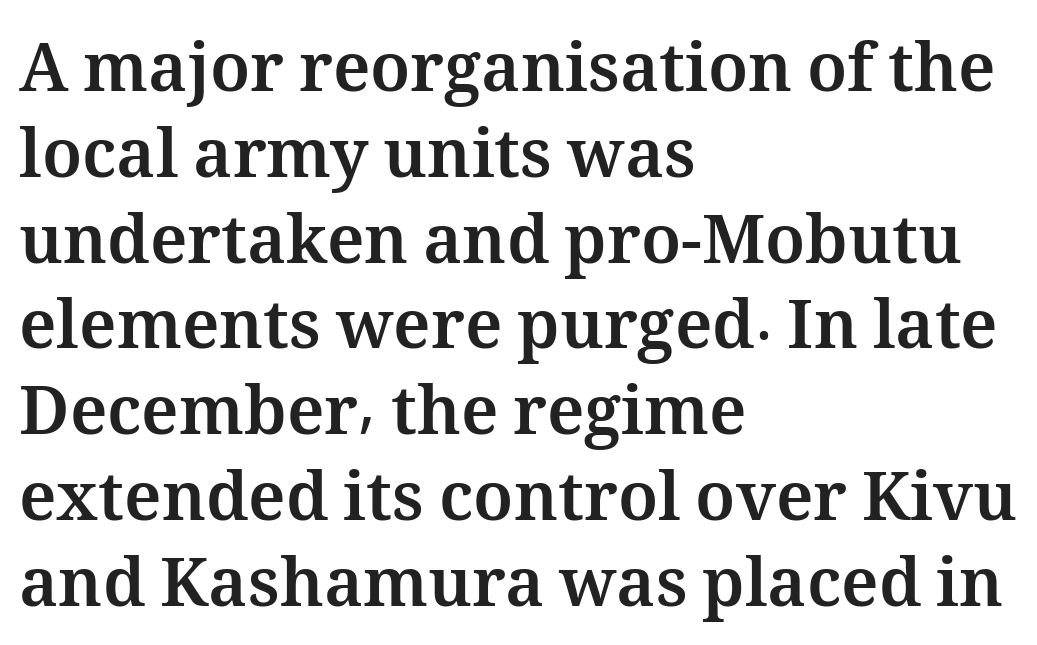
{"italic": "no", "bold": "yes", "weight": "bold", "width": "normal", "stroke_contrast": "medium", "x_height": "medium", "monospaced": "no", "underline": "no", "align": "left", "line_spacing": "normal", "line_spacing_ratio": 1.28, "letter_spacing": "normal", "letter_spacing_em": 0.0, "glyph_px": 67}
